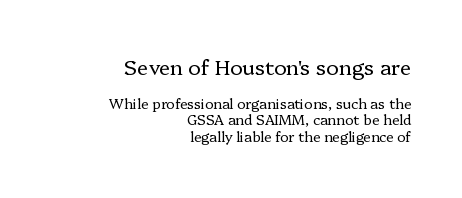
The image shows 21 px text type, upright; set right-aligned, line spacing 1.19x, normal letter spacing, not underlined; the first (top) block is 1.5x larger.
